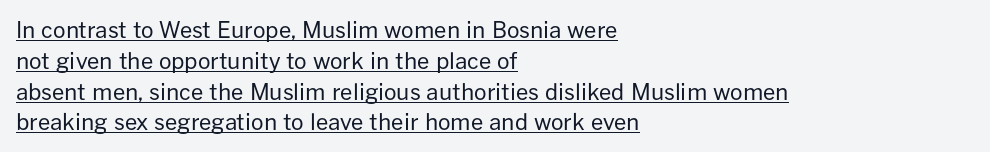
{"italic": "no", "bold": "no", "underline": "yes", "align": "left", "line_spacing": "normal", "line_spacing_ratio": 1.4, "letter_spacing": "normal", "letter_spacing_em": 0.0, "glyph_px": 22}
